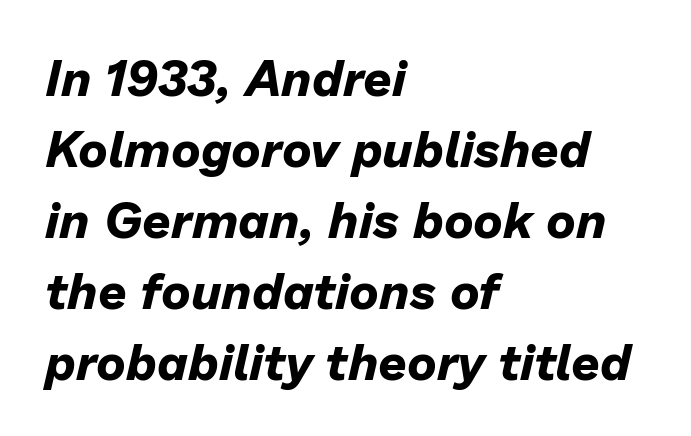
The image shows 50 px bold type, italic (leaning right); set left-aligned, normal line spacing (1.42x), normal letter spacing, not underlined; low stroke contrast and a medium x-height.
